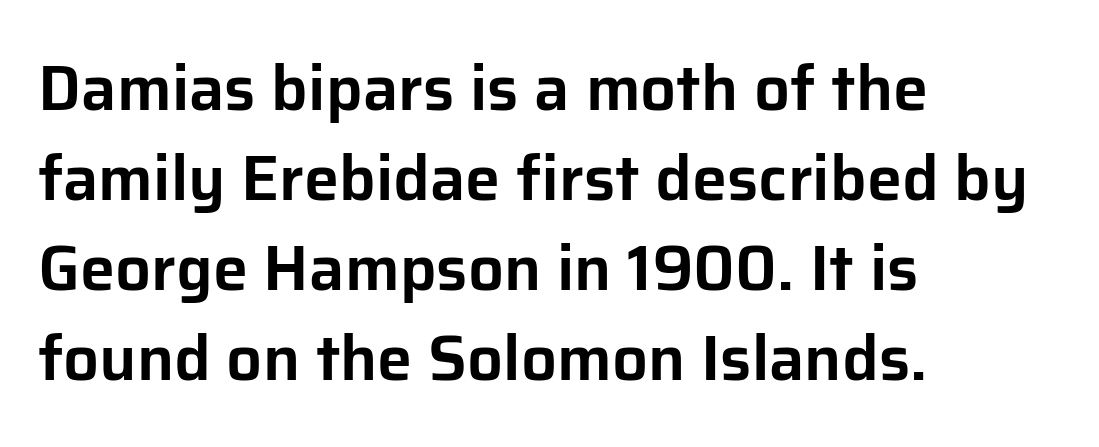
Line beginnings align vertically; line endings do not. Typographically, this falls in the sans-serif category. The space directly below the letters is spotless. Tracking value appears to be zero — textbook default spacing.
